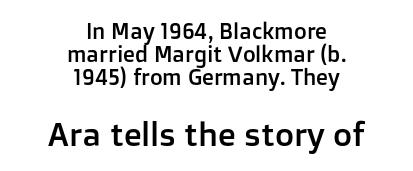
Do the letters lean? They stand straight. Letterform terminals end flat and unadorned throughout the passage. The gap between lines stays unmarked. What's the leading like? Squeezed, with rows nearly overlapping. A typesetter would call this proportional, since set widths differ per character. Between these two stacked blocks, the lower one wins on size.
